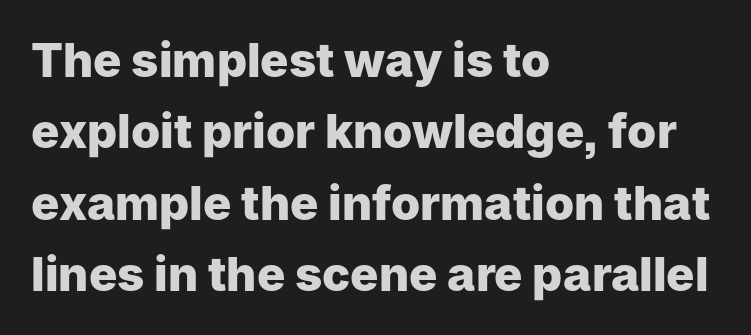
Q: Is the text bold? A: Yes.
Q: Is the text italic (slanted)? A: No, it is upright.
Q: Is the typeface a serif or a sans-serif typeface? A: Sans-serif.
Q: Is the text underlined? A: No.
Q: How is the paragraph aligned? A: Left-aligned.
Q: Is the spacing between letters normal or unusually wide? A: Normal.
Q: Is the spacing between lines tight, normal or loose? A: Normal.
Q: Width (condensed, normal, or wide)? A: Normal.
Q: Stroke contrast? A: Low.
Q: x-height? A: Medium.
Q: Monospaced? A: No.
